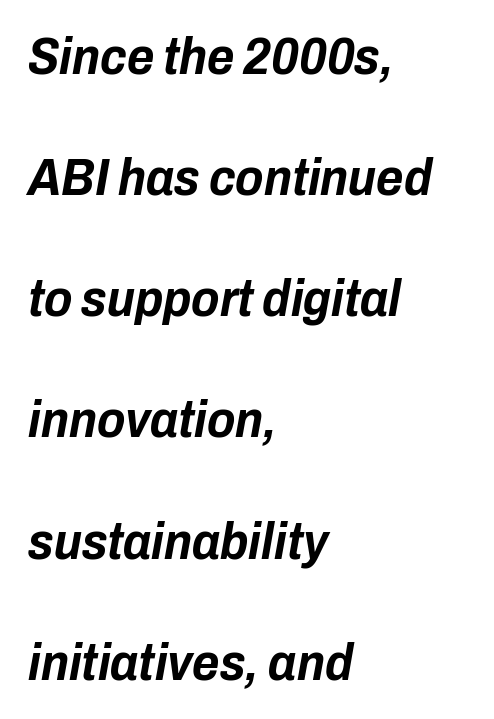
If you measured baseline to baseline, you'd find a long distance. These lines stack with their left ends in a neat column. Descenders hang freely into open space. Nobody touched the tracking dial on this one. A typesetter would mark this as italic.
